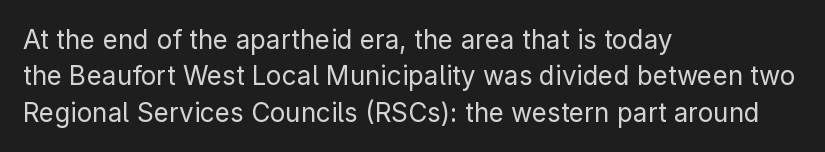
{"italic": "no", "bold": "no", "underline": "no", "align": "left", "line_spacing": "normal", "line_spacing_ratio": 1.4, "letter_spacing": "normal", "letter_spacing_em": 0.0, "glyph_px": 26}
